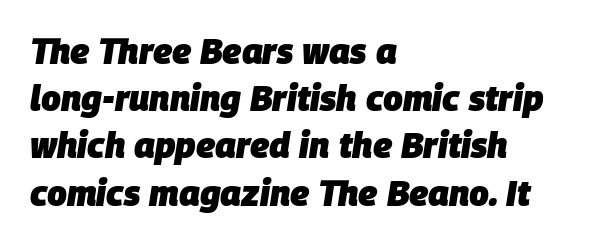
The lines are quadded left. Check under the words: just untouched page. Would a proofreader flag this as italicized? Yes. Students, observe: this is what conventionally led text looks like. How are the letters spaced? Ordinarily, with no added tracking.
